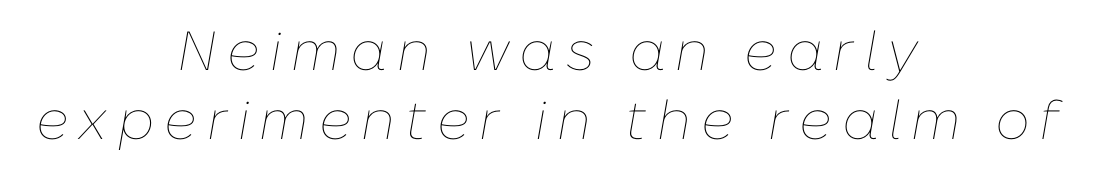
Q: Is the text bold? A: No.
Q: Is the text italic (slanted)? A: Yes, it leans right by about 10 degrees.
Q: Is the text underlined? A: No.
Q: How is the paragraph aligned? A: Centered.
Q: Is the spacing between lines tight, normal or loose? A: Normal.
Q: Width (condensed, normal, or wide)? A: Normal.
Q: Stroke contrast? A: Low.
Q: x-height? A: Medium.
Q: Monospaced? A: No.
